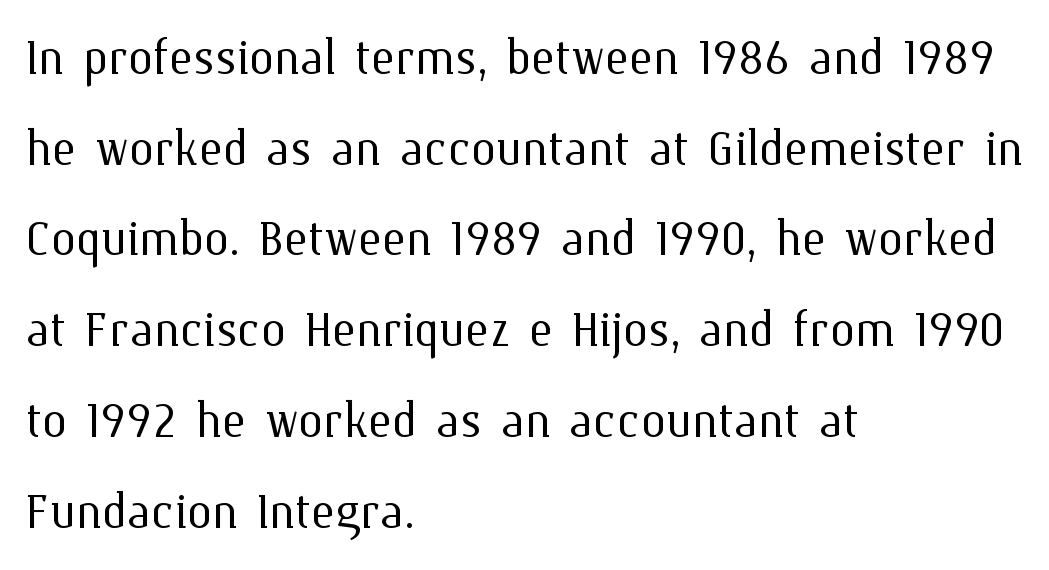
Letter spacing: default. The letters stand upright; this is a roman face. Here the designer chose a conventional face with non-uniform glyph widths. The text block is weighted toward the left margin, trailing off unevenly rightward.
